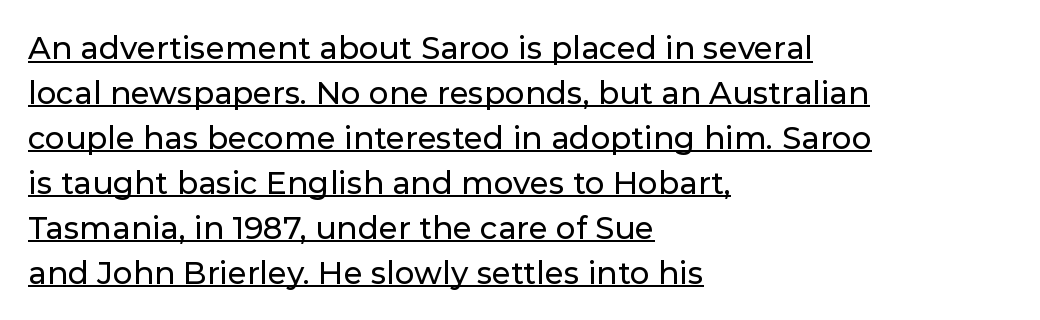
{"serif": "no", "italic": "no", "width": "normal", "stroke_contrast": "low", "x_height": "medium", "monospaced": "no", "underline": "yes", "align": "left", "line_spacing": "normal", "line_spacing_ratio": 1.45, "letter_spacing": "normal", "letter_spacing_em": 0.0, "glyph_px": 31}
